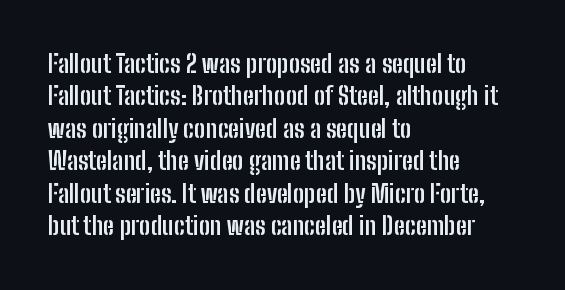
Q: Is the text bold? A: Yes.
Q: Is the text italic (slanted)? A: No, it is upright.
Q: Is the text underlined? A: No.
Q: How is the paragraph aligned? A: Left-aligned.
Q: Is the spacing between letters normal or unusually wide? A: Normal.
Q: Is the spacing between lines tight, normal or loose? A: Normal.
